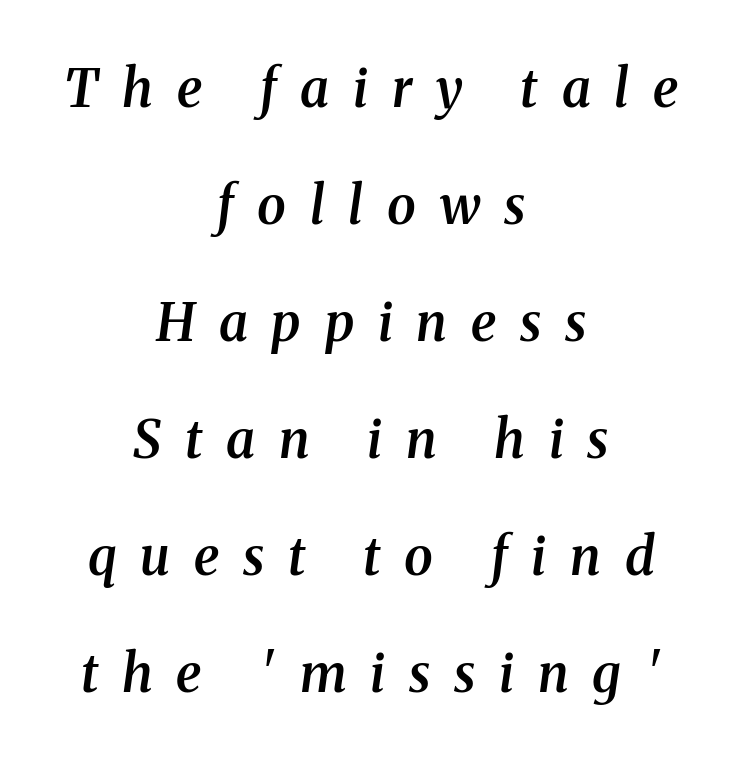
Look at the bottom of the vertical strokes: they flare into serifs here. Only glyphs here, with clear space below each row. Airy leading. This is oblique type, the kind used for emphasis or titles.
